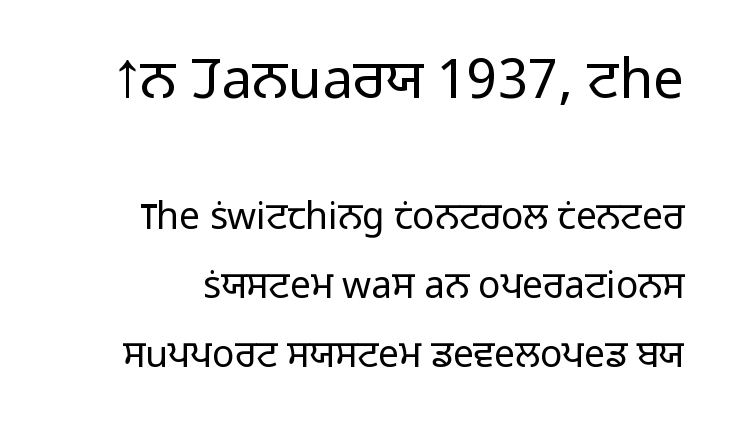
Q: Is the text bold? A: No.
Q: Is the text italic (slanted)? A: No, it is upright.
Q: Is the typeface a serif or a sans-serif typeface? A: Sans-serif.
Q: Is the text underlined? A: No.
Q: Is the spacing between letters normal or unusually wide? A: Normal.
Q: Which block of text is set in a larger size, the first (top) or the second (bottom)? A: The first (top) one.
Q: Width (condensed, normal, or wide)? A: Normal.
Q: Stroke contrast? A: Low.
Q: x-height? A: Medium.
Q: Monospaced? A: No.
